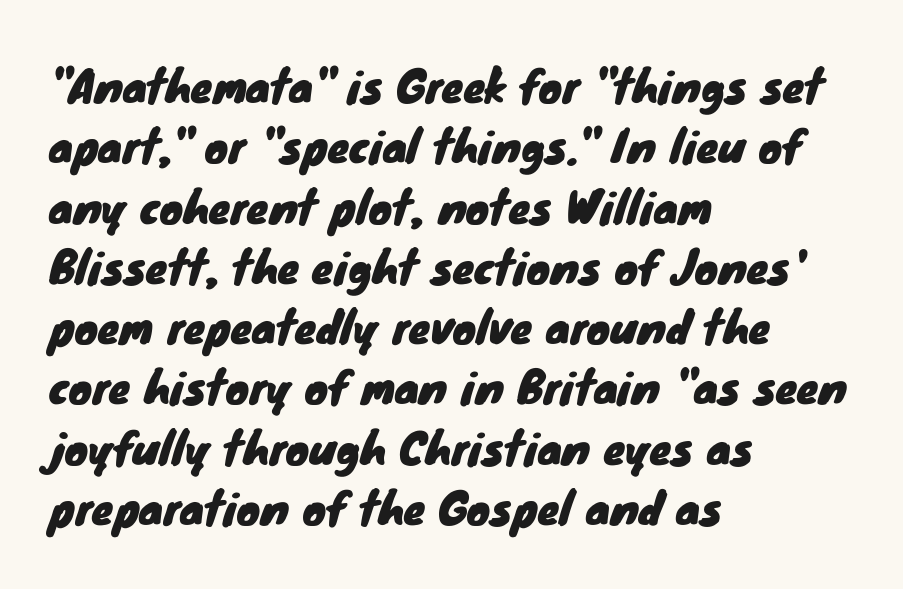
The rendering keeps characters at their native spacing. To sum up the face: it is a sans, with no serifs. Do the characters align in a grid? No, the font is proportional. Descenders are the only things crossing below the line. Left-aligned paragraph, ragged on the right. The line-height multiplier appears to be the usual default.
